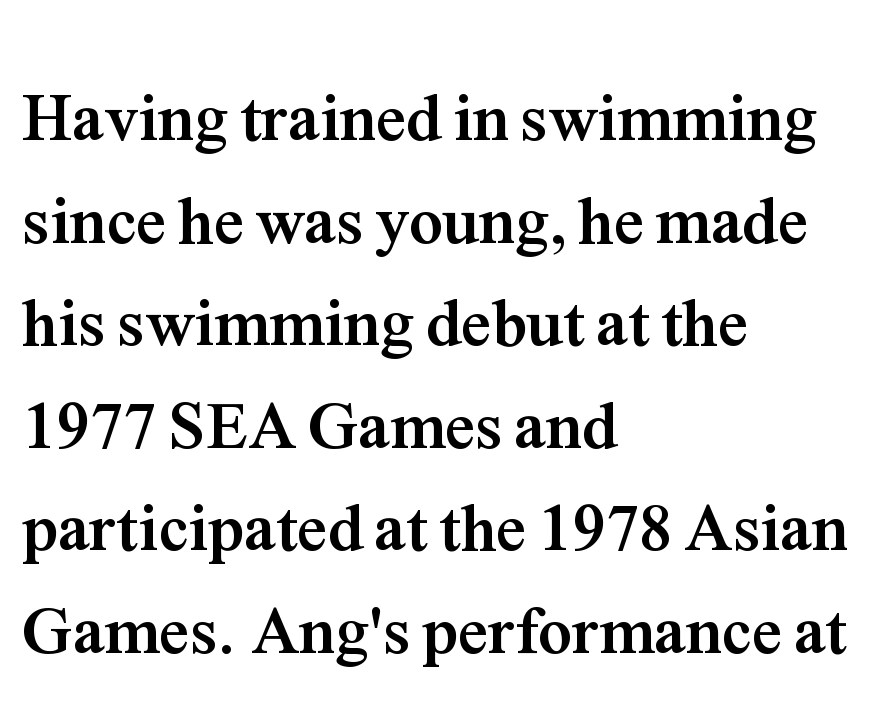
Q: Is the text bold? A: Yes.
Q: Is the text italic (slanted)? A: No, it is upright.
Q: Is the typeface a serif or a sans-serif typeface? A: Serif.
Q: Is the text underlined? A: No.
Q: How is the paragraph aligned? A: Left-aligned.
Q: Is the spacing between letters normal or unusually wide? A: Normal.
Q: Is the spacing between lines tight, normal or loose? A: Normal.
Q: Width (condensed, normal, or wide)? A: Normal.
Q: Stroke contrast? A: Medium.
Q: x-height? A: Medium.
Q: Monospaced? A: No.
